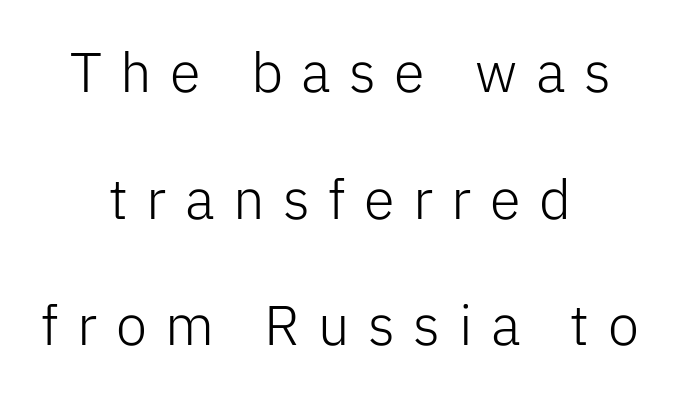
{"serif": "no", "italic": "no", "bold": "no", "weight": "light", "width": "normal", "stroke_contrast": "low", "x_height": "medium", "monospaced": "no", "underline": "no", "align": "center", "line_spacing": "loose", "line_spacing_ratio": 2.26, "letter_spacing": "wide", "letter_spacing_em": 0.33, "glyph_px": 56}
